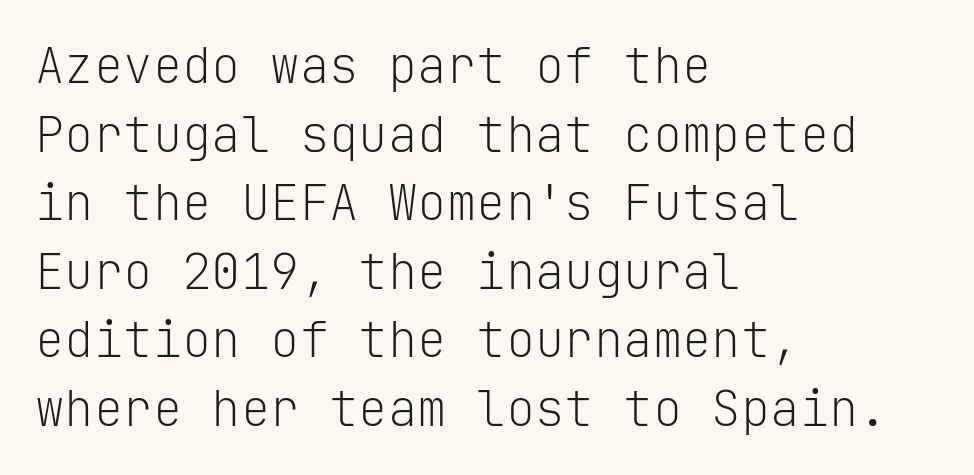
{"serif": "no", "italic": "no", "bold": "no", "weight": "light", "width": "normal", "stroke_contrast": "low", "x_height": "medium", "monospaced": "yes", "underline": "no", "align": "left", "line_spacing": "normal", "line_spacing_ratio": 1.4, "letter_spacing": "normal", "letter_spacing_em": 0.0, "glyph_px": 49}
